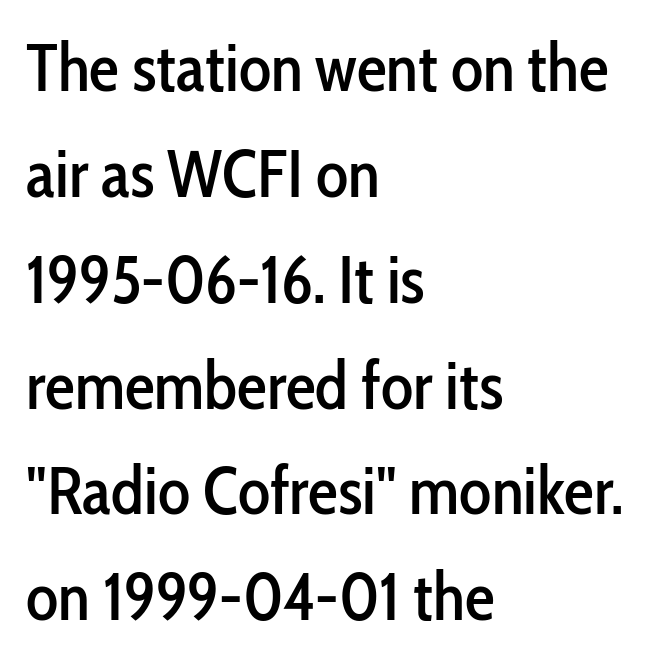
Underlining? Definitely not there. Tall strokes in this sample are plumb rather than angled. Each line starts at the same left margin while the right side varies. Normally led — the rows are evenly, conventionally spaced. These lines are rendered in a variable-pitch font. Letterform terminals end flat and unadorned throughout the passage.
